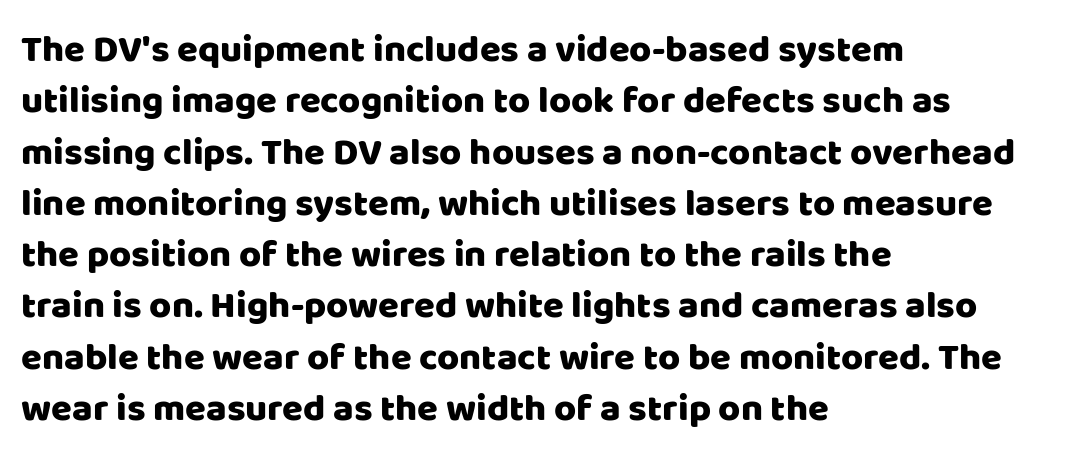
Q: Is the text italic (slanted)? A: No, it is upright.
Q: Is the typeface a serif or a sans-serif typeface? A: Sans-serif.
Q: Is the text underlined? A: No.
Q: How is the paragraph aligned? A: Left-aligned.
Q: Is the spacing between letters normal or unusually wide? A: Normal.
Q: Is the spacing between lines tight, normal or loose? A: Normal.
Q: Width (condensed, normal, or wide)? A: Normal.
Q: Stroke contrast? A: Low.
Q: x-height? A: Large.
Q: Monospaced? A: No.
